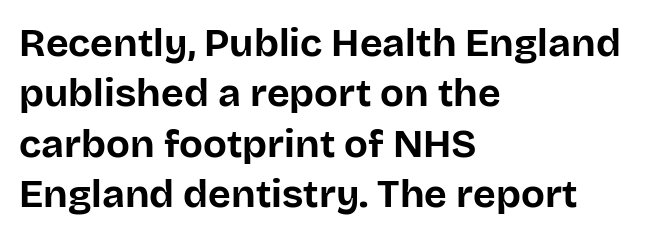
{"serif": "no", "italic": "no", "bold": "yes", "weight": "bold", "width": "normal", "stroke_contrast": "low", "x_height": "large", "monospaced": "no", "underline": "no", "align": "left", "line_spacing": "normal", "line_spacing_ratio": 1.29, "letter_spacing": "normal", "letter_spacing_em": 0.0, "glyph_px": 39}
